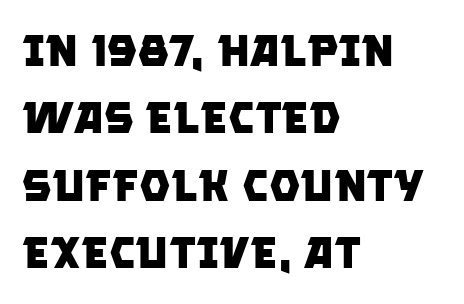
The image shows 44 px heavy sans-serif type; set left-aligned, normal line spacing (1.53x), normal letter spacing, not underlined; low stroke contrast and a large x-height.
